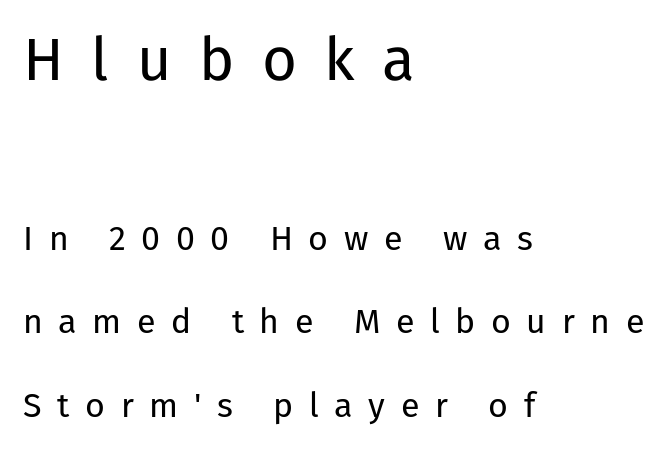
The image shows 60 px regular-weight sans-serif type, upright; set left-aligned, loose line spacing (2.45x), unusually wide letter spacing (+0.46 em), not underlined; the first (top) block is 1.76x larger; low stroke contrast and a medium x-height.
